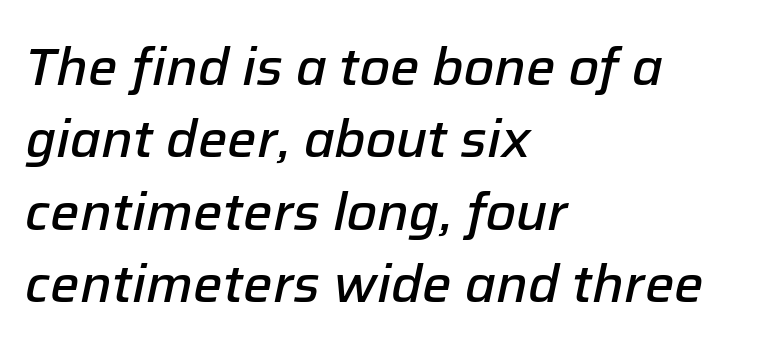
The image shows 52 px semibold type, italic (leaning right); set left-aligned, normal line spacing (1.39x), normal letter spacing, not underlined; low stroke contrast and a medium x-height.
